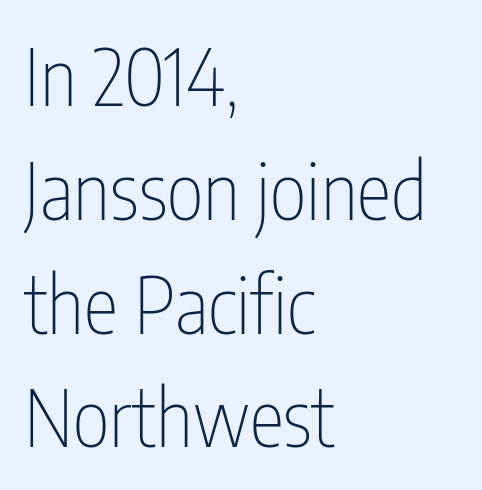
Proportional: the letters do not fall into vertical columns. The lines are quadded left. The rows are spaced the way most documents space them. Lines of text with bare space underneath. The axis of the letterforms is exactly vertical.
